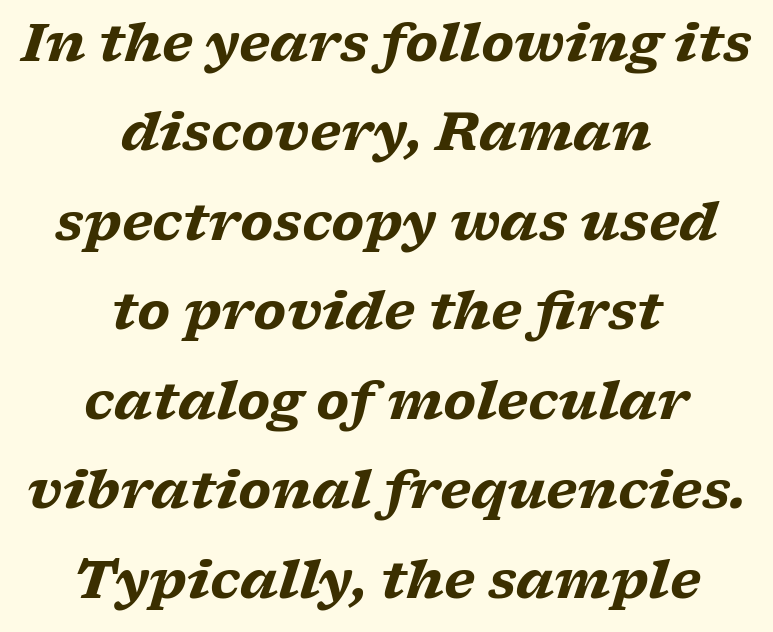
The image shows 52 px heavy, wide serif type, italic (leaning right); set centered, line spacing 1.72x, normal letter spacing, not underlined; low stroke contrast and a medium x-height.
